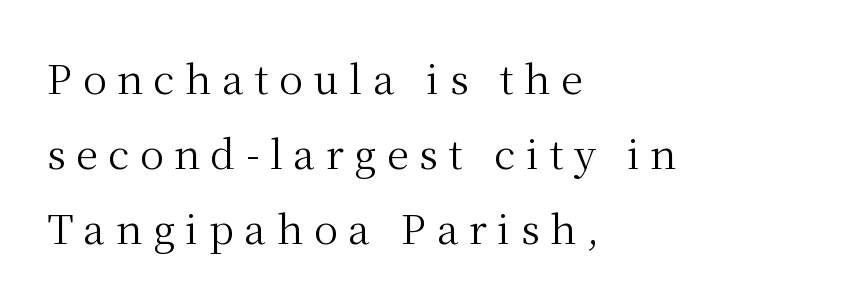
The image shows 40 px regular-weight serif type, upright; set left-aligned, line spacing 1.88x, unusually wide letter spacing (+0.26 em), not underlined; medium stroke contrast and a medium x-height.
